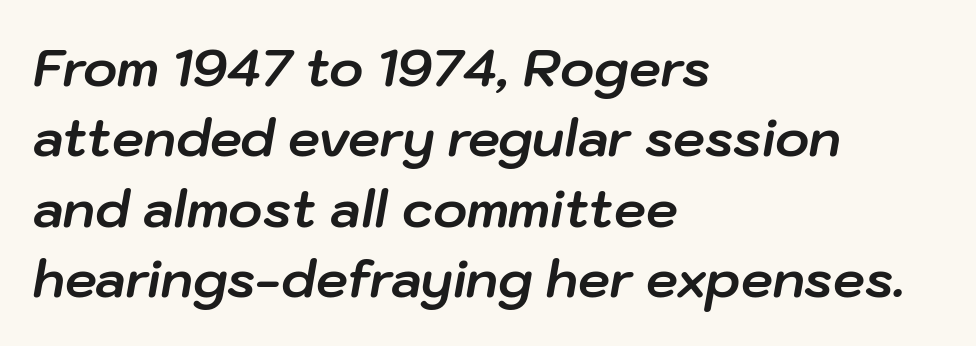
{"italic": "yes", "lean": "right", "slant_degrees": 10, "bold": "yes", "weight": "bold", "width": "normal", "stroke_contrast": "low", "x_height": "medium", "monospaced": "no", "underline": "no", "align": "left", "line_spacing": "normal", "line_spacing_ratio": 1.38, "letter_spacing": "normal", "letter_spacing_em": 0.0, "glyph_px": 51}
